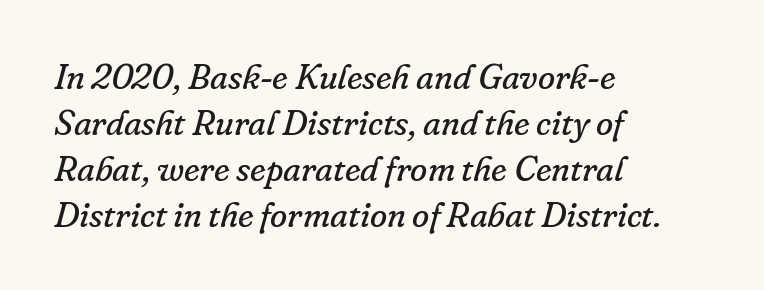
The image shows 35 px regular-weight serif type, italic (leaning right); set left-aligned, normal line spacing (1.31x), normal letter spacing, not underlined; low stroke contrast and a small x-height.
